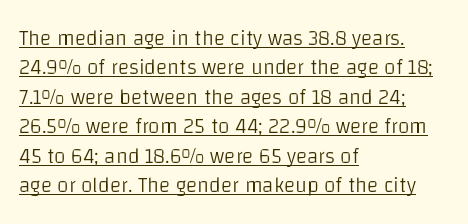
The image shows 21 px text type, upright; set left-aligned, normal line spacing (1.4x), normal letter spacing, underlined.
